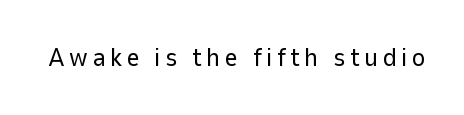
{"italic": "no", "bold": "no", "underline": "no", "glyph_px": 26}
